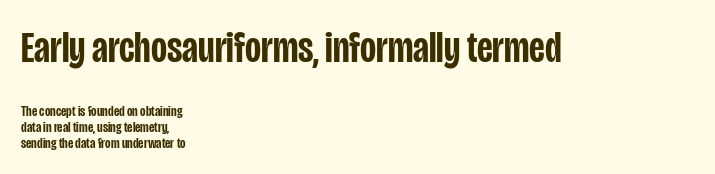
Q: Is the text bold? A: Semi-bold.
Q: Is the text italic (slanted)? A: No, it is upright.
Q: Is the typeface a serif or a sans-serif typeface? A: Sans-serif.
Q: Is the text underlined? A: No.
Q: How is the paragraph aligned? A: Left-aligned.
Q: Is the spacing between letters normal or unusually wide? A: Normal.
Q: Is the spacing between lines tight, normal or loose? A: Tight.
Q: Which block of text is set in a larger size, the first (top) or the second (bottom)? A: The first (top) one.
Q: Width (condensed, normal, or wide)? A: Condensed.
Q: Stroke contrast? A: Low.
Q: x-height? A: Large.
Q: Monospaced? A: No.
